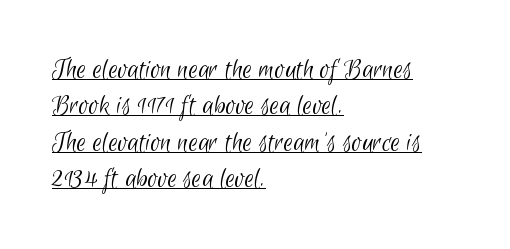
Look at the bottom of the vertical strokes: they stop flat, with no serifs. Unbolded letterforms with no extra heft. Visually the block forms a straight wall on the left and a jagged coastline on the right. Somebody hit Ctrl+U on this one — the words are underlined. The rendering keeps characters at their native spacing. Proportional: the letters do not fall into vertical columns.
